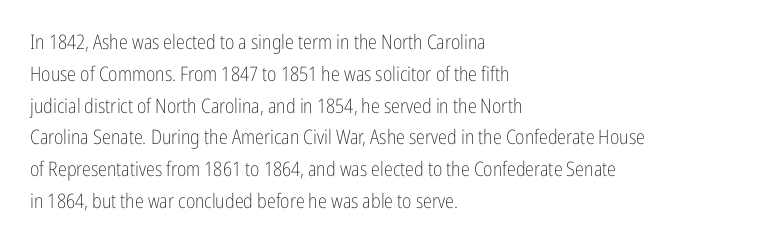
{"italic": "no", "bold": "no", "underline": "no", "align": "left", "line_spacing": "normal", "line_spacing_ratio": 1.59, "letter_spacing": "normal", "letter_spacing_em": 0.0, "glyph_px": 20}
